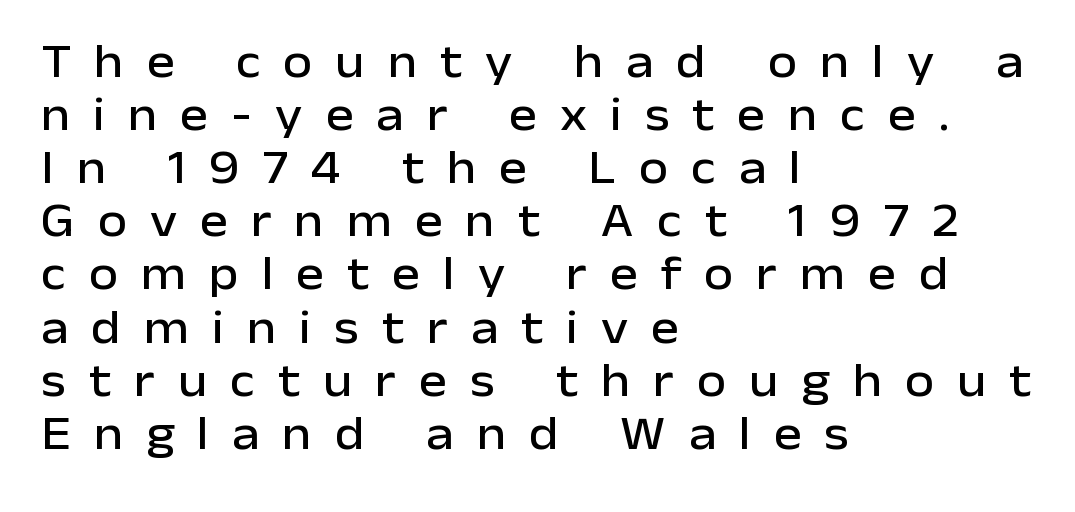
{"serif": "no", "italic": "no", "width": "normal", "stroke_contrast": "low", "x_height": "medium", "monospaced": "no", "underline": "no", "align": "left", "line_spacing": "tight", "line_spacing_ratio": 1.13, "letter_spacing": "wide", "letter_spacing_em": 0.49, "glyph_px": 47}
